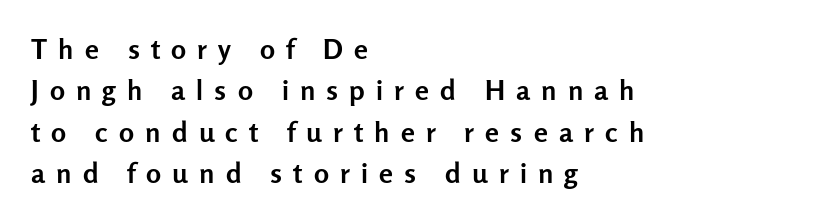
This sample uses expanded letter spacing, leaving extra air between glyphs. Notice how descenders clear the ascenders below comfortably — that's standard leading. Unlike italic type, these characters show no tilt at all. A typesetter would call this proportional, since set widths differ per character.
